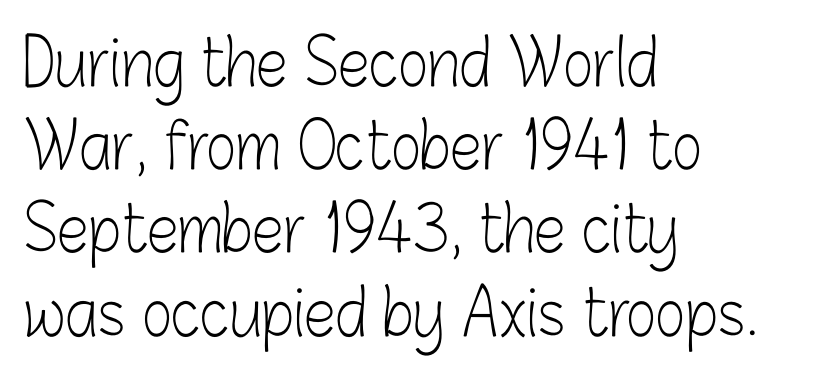
The image shows 64 px light, condensed sans-serif type, upright; set left-aligned, normal line spacing (1.3x), normal letter spacing, not underlined; low stroke contrast and a medium x-height.
